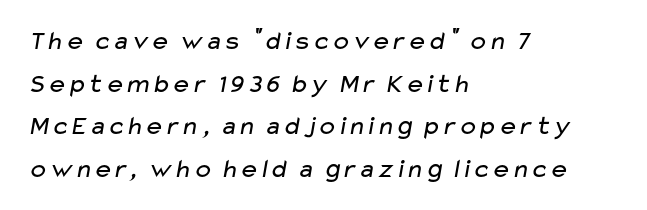
This rendering leaves character spacing at its baseline value. The space directly below the letters is spotless. Does the copy run flush right? No — it runs flush left. A typesetter would call this leading conventional body-copy spacing. Stems and bowls with no extra thickness — not bold.
